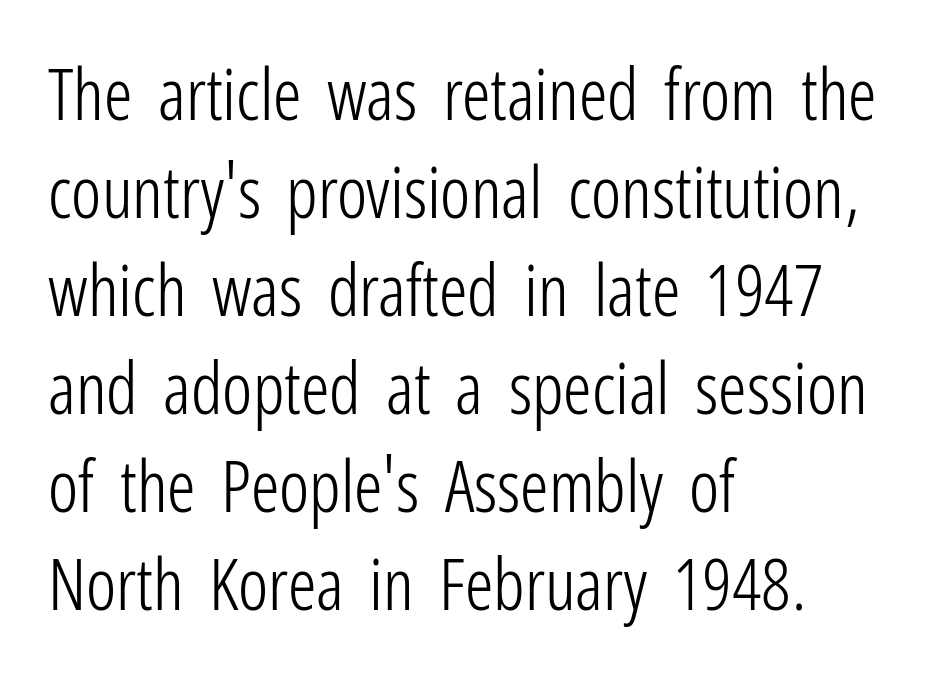
The image shows 71 px light, condensed sans-serif type, upright; set left-aligned, normal line spacing (1.38x), normal letter spacing, not underlined; low stroke contrast and a medium x-height.
